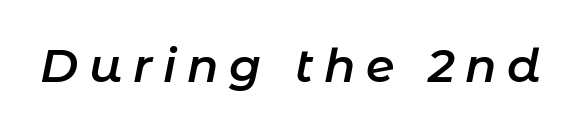
The face used here is a semibold: visibly heavier than regular, lighter than bold. Do the characters align in a grid? No, the font is proportional. If you drew a line through each stem, it would be angled. The gap between lines stays unmarked.
